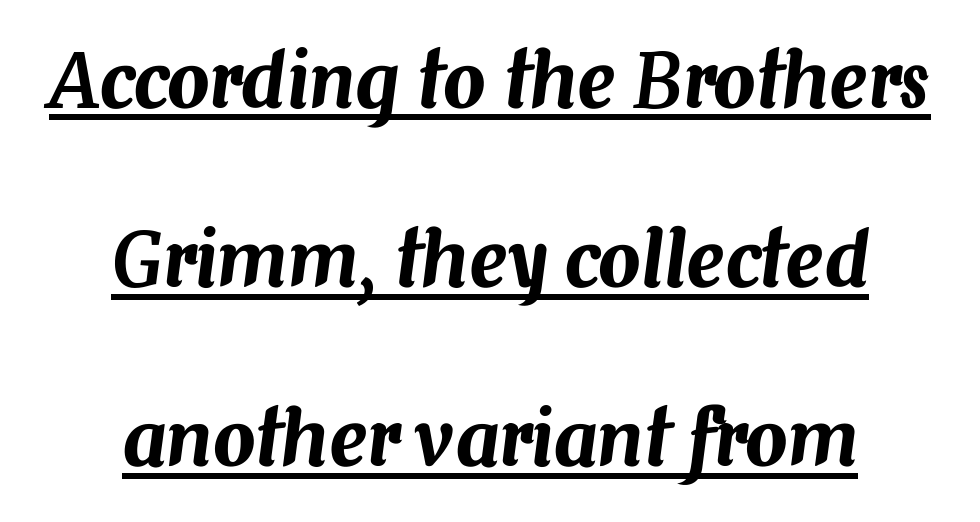
The image shows 75 px text type, italic (leaning right); set centered, loose line spacing (2.39x), normal letter spacing, underlined; medium stroke contrast and a medium x-height.
